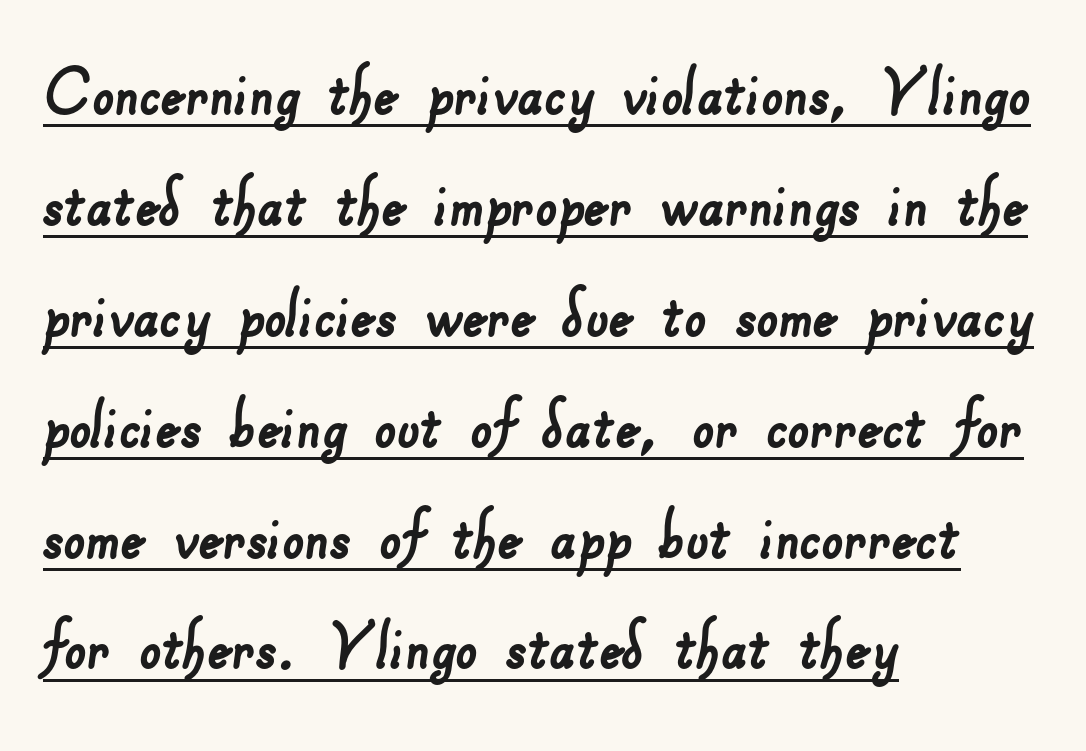
The image shows 77 px sans-serif type; set left-aligned, normal line spacing (1.44x), normal letter spacing, underlined; low stroke contrast and a small x-height.
